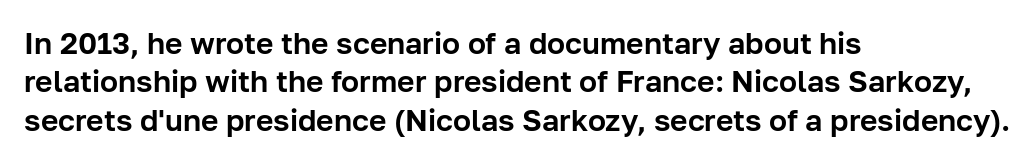
The image shows 30 px sans-serif type, upright; set left-aligned, normal line spacing (1.28x), normal letter spacing, not underlined; low stroke contrast and a medium x-height.
